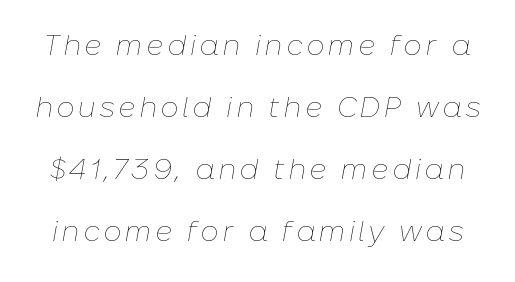
Q: Is the text bold? A: No.
Q: Is the text italic (slanted)? A: Yes, it leans right by about 10 degrees.
Q: Is the text underlined? A: No.
Q: Is the spacing between lines tight, normal or loose? A: Loose.
Q: Width (condensed, normal, or wide)? A: Normal.
Q: Stroke contrast? A: Low.
Q: x-height? A: Medium.
Q: Monospaced? A: No.
